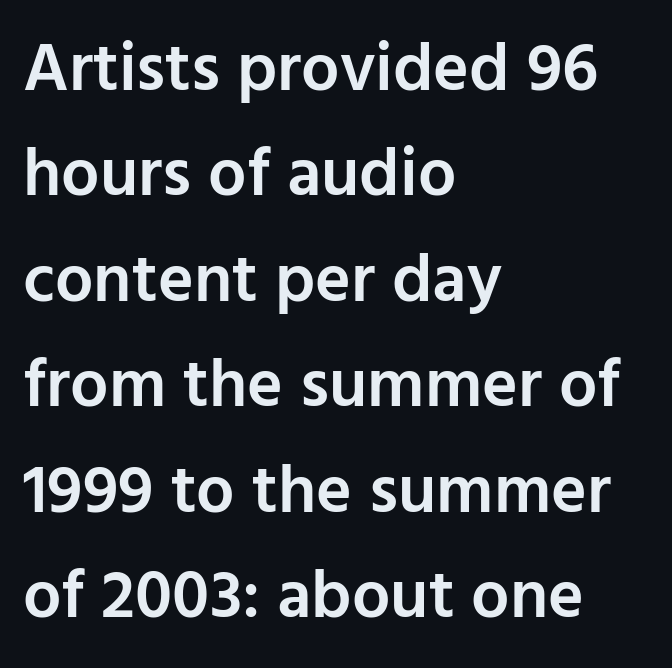
{"serif": "no", "italic": "no", "bold": "semi", "weight": "semibold", "width": "normal", "stroke_contrast": "low", "x_height": "medium", "monospaced": "no", "underline": "no", "align": "left", "line_spacing": "normal", "line_spacing_ratio": 1.55, "letter_spacing": "normal", "letter_spacing_em": 0.0, "glyph_px": 68}
